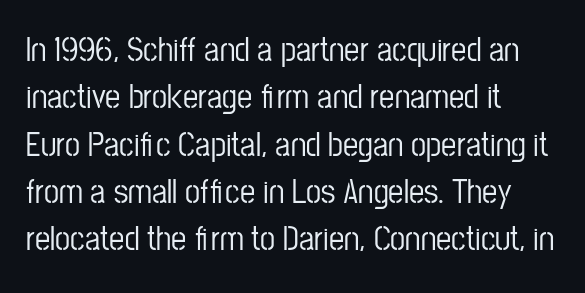
Look at the tracking — it's just the regular setting, nothing added. The glyphs are unaccompanied by any horizontal stroke below them. What's the leading like? Ordinary, nothing unusual. The lettering holds an erect, upright posture throughout.
